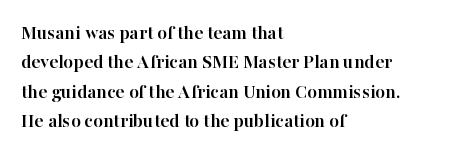
The image shows 20 px bold type, upright; set left-aligned, normal line spacing (1.47x), normal letter spacing, not underlined.
